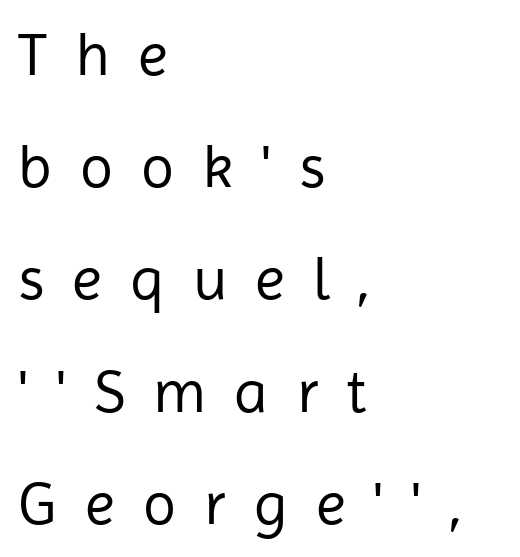
{"serif": "no", "italic": "no", "bold": "no", "weight": "regular", "width": "normal", "stroke_contrast": "low", "x_height": "medium", "monospaced": "no", "underline": "no", "align": "left", "line_spacing_ratio": 1.84, "letter_spacing": "wide", "letter_spacing_em": 0.46, "glyph_px": 61}
